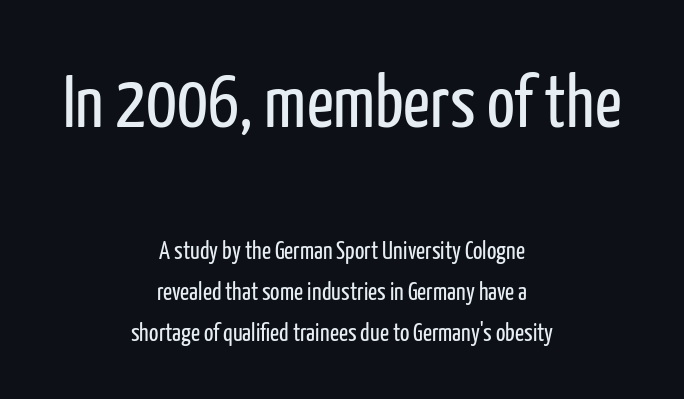
{"serif": "no", "italic": "no", "bold": "no", "weight": "regular", "width": "condensed", "stroke_contrast": "low", "x_height": "medium", "monospaced": "no", "underline": "no", "align": "center", "line_spacing": "normal", "line_spacing_ratio": 1.64, "letter_spacing": "normal", "letter_spacing_em": 0.0, "larger_block": "first", "size_ratio": 2.96, "glyph_px": 74}
